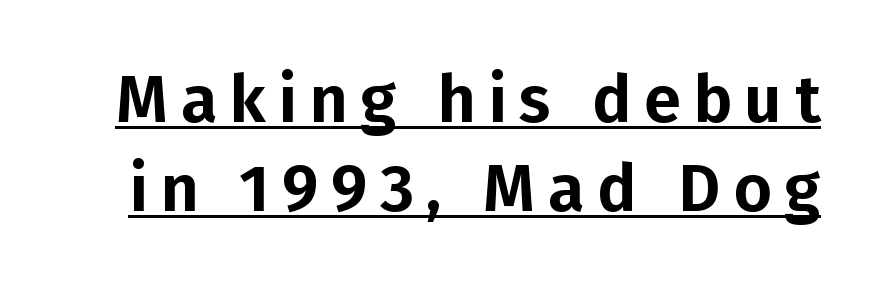
{"serif": "no", "italic": "no", "width": "normal", "stroke_contrast": "low", "x_height": "medium", "monospaced": "no", "underline": "yes", "line_spacing": "normal", "line_spacing_ratio": 1.35, "glyph_px": 66}
